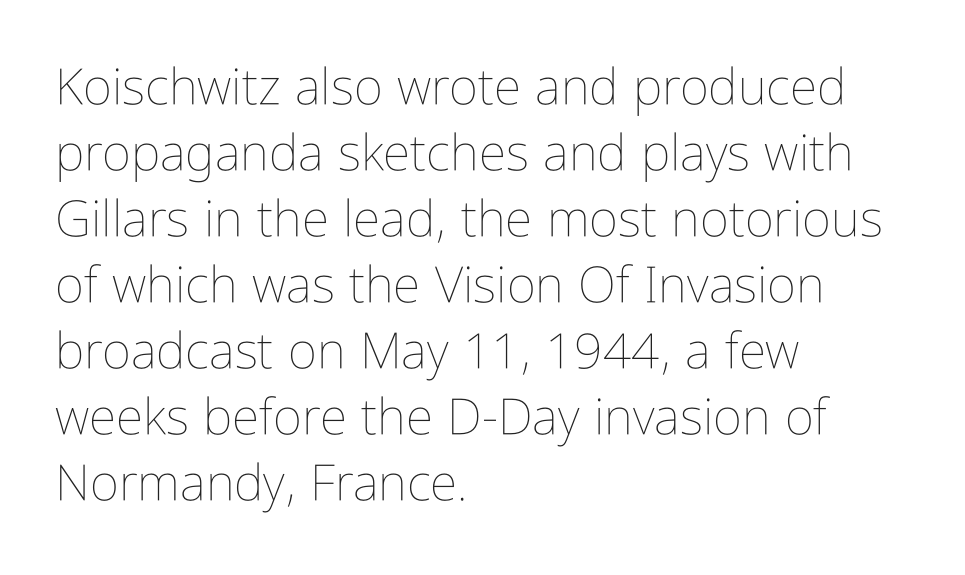
The image shows 50 px thin, condensed type, upright; set left-aligned, normal line spacing (1.32x), normal letter spacing, not underlined; low stroke contrast and a medium x-height.
